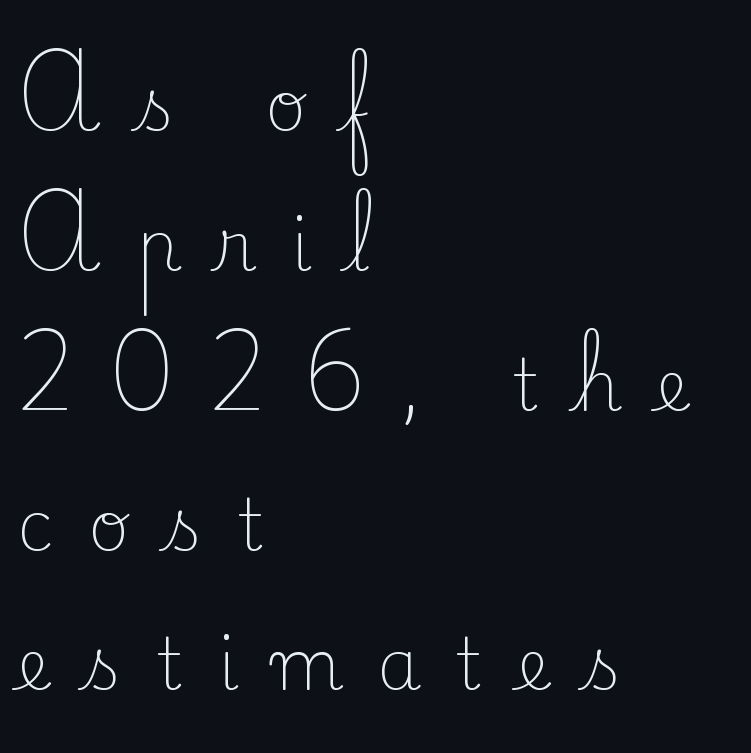
Quick note: underline off. How would I describe the line gaps? Wide and relaxed. Summary of weight: not heavy and not bold. Font category for this specimen: serif.
